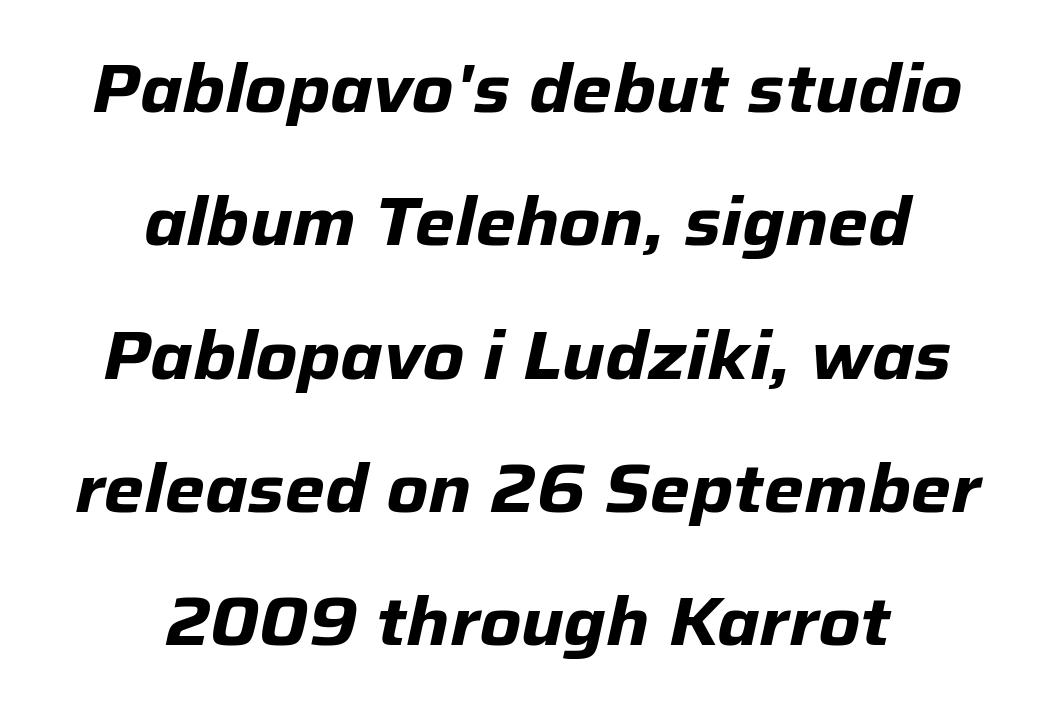
The image shows 68 px bold type, italic (leaning right); set centered, loose line spacing (1.96x), normal letter spacing, not underlined; low stroke contrast and a medium x-height.
